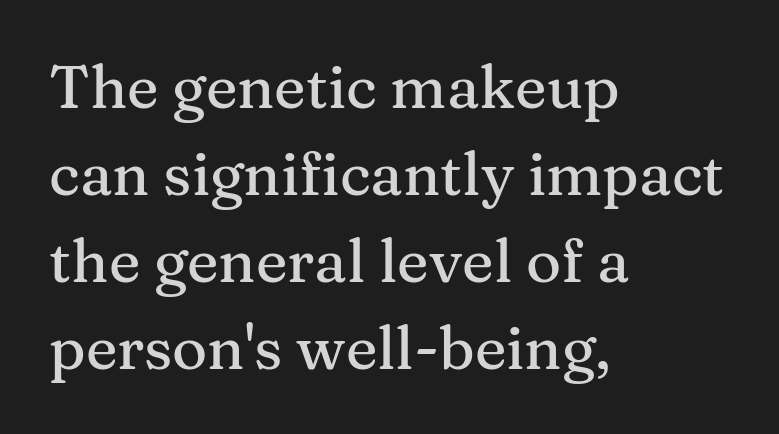
Q: Is the text italic (slanted)? A: No, it is upright.
Q: Is the typeface a serif or a sans-serif typeface? A: Serif.
Q: Is the text underlined? A: No.
Q: How is the paragraph aligned? A: Left-aligned.
Q: Is the spacing between letters normal or unusually wide? A: Normal.
Q: Is the spacing between lines tight, normal or loose? A: Normal.
Q: Width (condensed, normal, or wide)? A: Normal.
Q: Stroke contrast? A: Medium.
Q: x-height? A: Medium.
Q: Monospaced? A: No.
